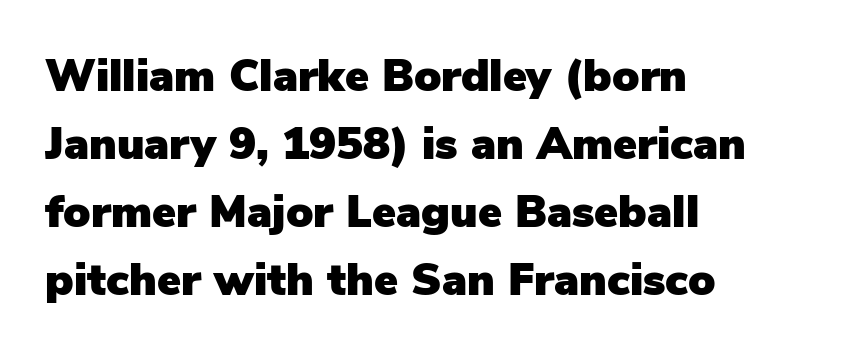
{"serif": "no", "italic": "no", "width": "normal", "stroke_contrast": "low", "x_height": "medium", "monospaced": "no", "underline": "no", "align": "left", "line_spacing": "normal", "line_spacing_ratio": 1.51, "letter_spacing": "normal", "letter_spacing_em": 0.0, "glyph_px": 45}
